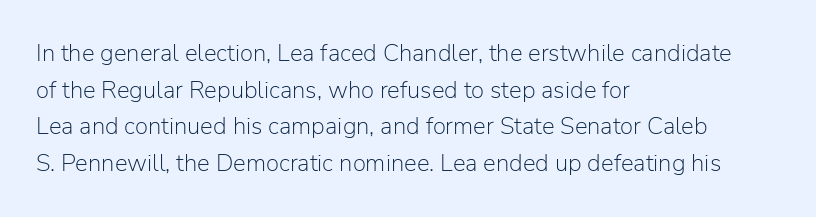
Standard letterfit; no display-style spreading of the glyphs. No chunkiness to these letters — they're not bold. This is roman type, the default non-slanted kind. Does the copy run flush right? No — it runs flush left.
